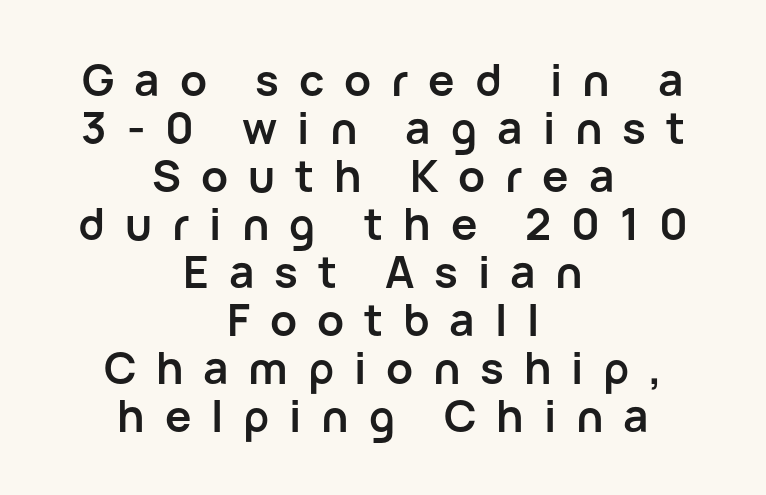
Character widths vary here, with narrow letters taking less room than wide ones. In terms of posture, this sample is upright. Underlining? Definitely not there. The letters carry no serifs — their stems end cleanly without finishing strokes.
